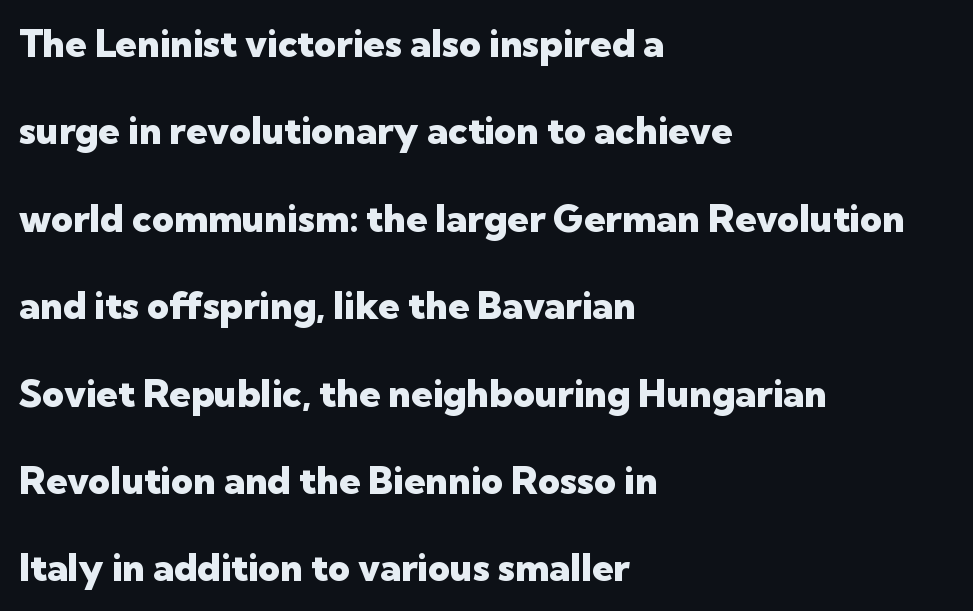
Each glyph is drawn with heavy, bold strokes. In terms of letterform style, serifs are entirely absent. Underlining? Definitely not there. Does extra space separate the letters? No, they use regular spacing. This sample has the flowing, uneven cadence of proportional lettering.
